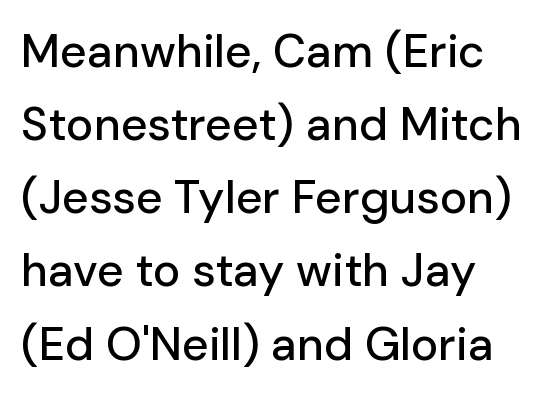
Q: Is the text italic (slanted)? A: No, it is upright.
Q: Is the typeface a serif or a sans-serif typeface? A: Sans-serif.
Q: Is the text underlined? A: No.
Q: How is the paragraph aligned? A: Left-aligned.
Q: Is the spacing between letters normal or unusually wide? A: Normal.
Q: Is the spacing between lines tight, normal or loose? A: Normal.
Q: Width (condensed, normal, or wide)? A: Normal.
Q: Stroke contrast? A: Low.
Q: x-height? A: Medium.
Q: Monospaced? A: No.
